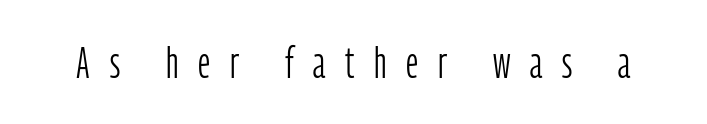
{"serif": "no", "italic": "no", "bold": "no", "weight": "light", "width": "condensed", "stroke_contrast": "low", "x_height": "medium", "monospaced": "no", "underline": "no", "letter_spacing": "wide", "letter_spacing_em": 0.46, "glyph_px": 43}
